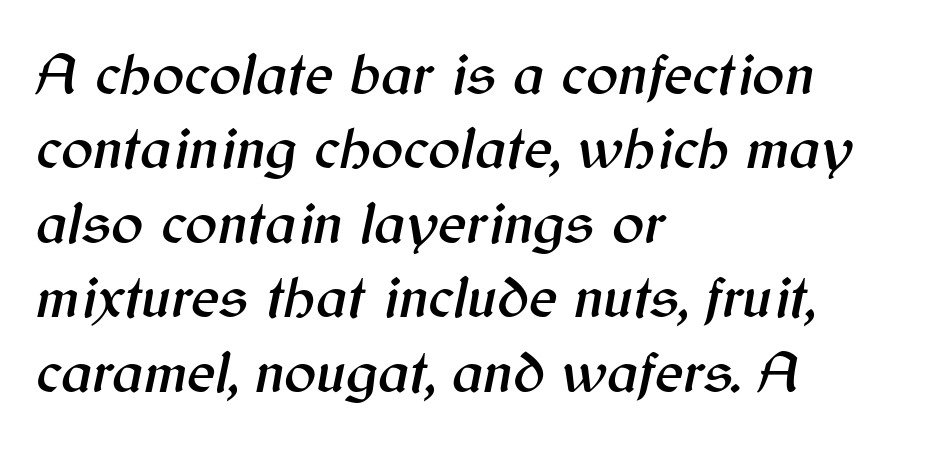
This sample has the flowing, uneven cadence of proportional lettering. Glance below the letters and you will spot only blank space. Between one letter and the next there's only the usual sliver of space. The setting favours the left margin, as ordinary paragraphs usually do.
